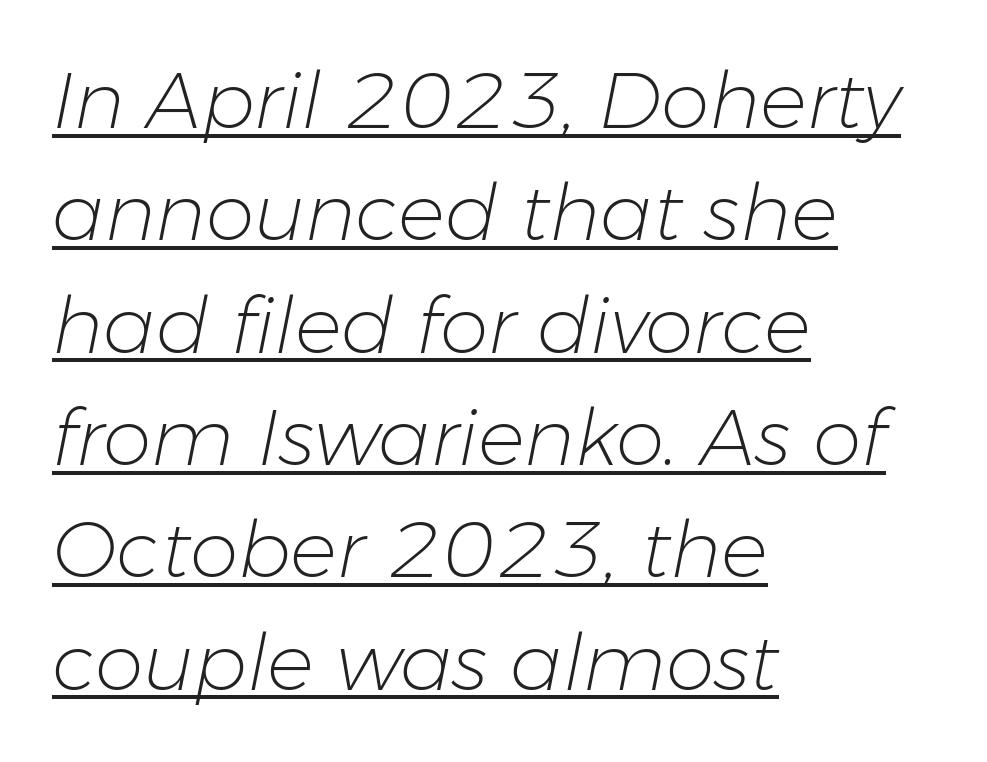
{"italic": "yes", "lean": "right", "slant_degrees": 11, "bold": "no", "weight": "light", "width": "normal", "stroke_contrast": "low", "x_height": "medium", "monospaced": "no", "underline": "yes", "align": "left", "line_spacing": "normal", "line_spacing_ratio": 1.44, "letter_spacing": "normal", "letter_spacing_em": 0.0, "glyph_px": 78}
